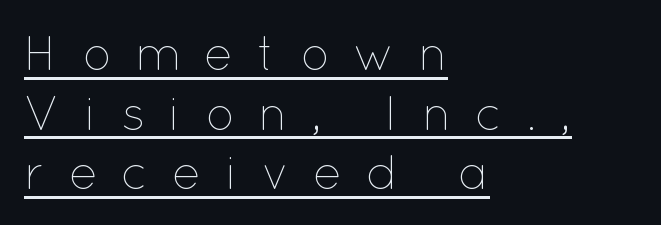
Q: Is the text bold? A: No.
Q: Is the text italic (slanted)? A: No, it is upright.
Q: Is the text underlined? A: Yes.
Q: How is the paragraph aligned? A: Left-aligned.
Q: Is the spacing between letters normal or unusually wide? A: Unusually wide.
Q: Width (condensed, normal, or wide)? A: Normal.
Q: Stroke contrast? A: Low.
Q: x-height? A: Medium.
Q: Monospaced? A: No.
